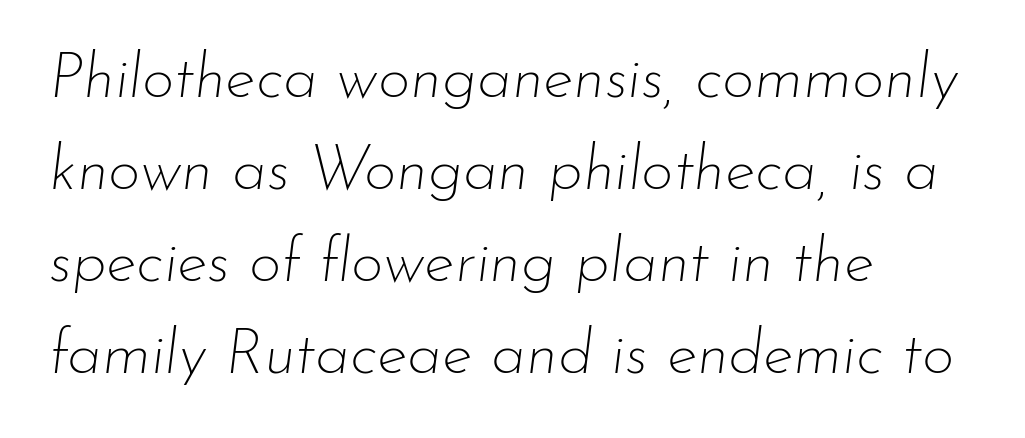
Q: Is the text bold? A: No.
Q: Is the text italic (slanted)? A: Yes, it leans right by about 7 degrees.
Q: Is the text underlined? A: No.
Q: How is the paragraph aligned? A: Left-aligned.
Q: Is the spacing between letters normal or unusually wide? A: Normal.
Q: Is the spacing between lines tight, normal or loose? A: Normal.
Q: Width (condensed, normal, or wide)? A: Normal.
Q: Stroke contrast? A: Low.
Q: x-height? A: Small.
Q: Monospaced? A: No.
